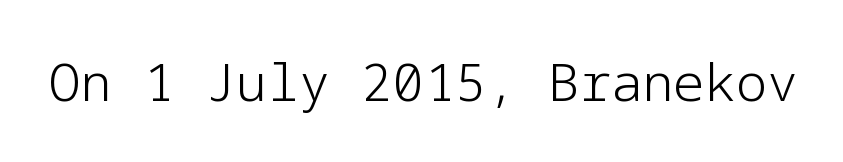
{"serif": "no", "italic": "no", "bold": "no", "weight": "light", "width": "normal", "stroke_contrast": "low", "x_height": "medium", "underline": "no", "letter_spacing": "normal", "letter_spacing_em": 0.0, "glyph_px": 52}
